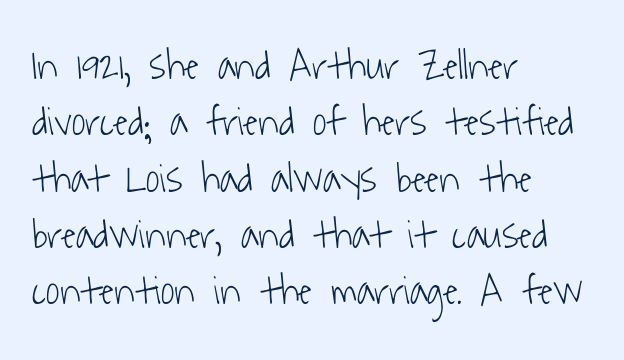
A clean baseline with only descenders dipping below it. Summary of vertical rhythm: regular, with standard interline spacing. Spacing verdict: proportional, widths tailored to each character. Reading down the block, your eye returns to a fixed left position each line. Think standard paragraph weight, or any step lighter than that. The line texture is even and compact thanks to regular tracking.
